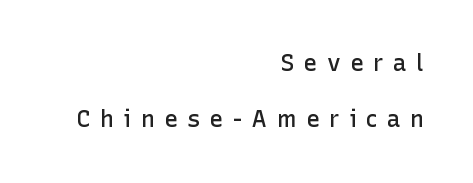
The image shows 23 px text type, upright; set right-aligned, loose line spacing (2.44x), unusually wide letter spacing (+0.41 em), not underlined.
